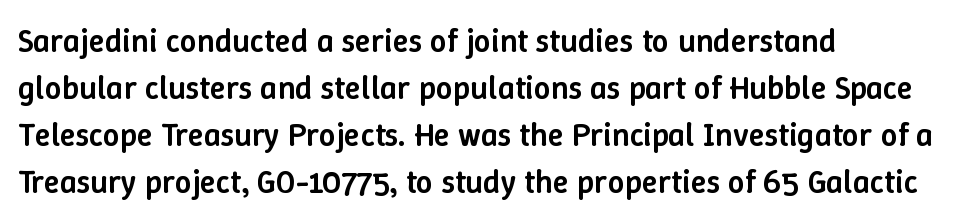
The image shows 33 px semibold type, upright; set left-aligned, normal line spacing (1.42x), normal letter spacing, not underlined; low stroke contrast and a medium x-height.
